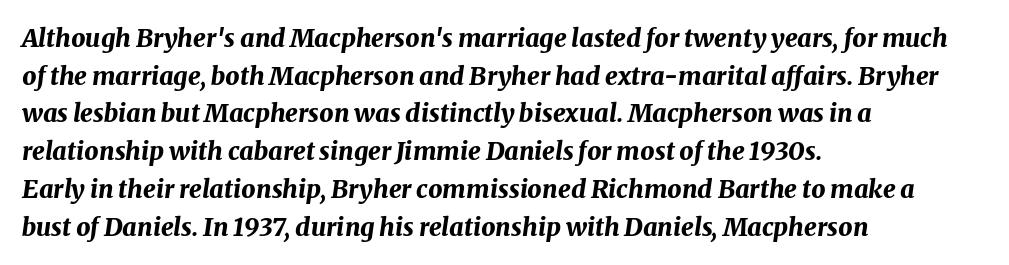
Q: Is the text bold? A: Yes.
Q: Is the text italic (slanted)? A: Yes, it leans right by about 8 degrees.
Q: Is the text underlined? A: No.
Q: How is the paragraph aligned? A: Left-aligned.
Q: Is the spacing between letters normal or unusually wide? A: Normal.
Q: Is the spacing between lines tight, normal or loose? A: Normal.
